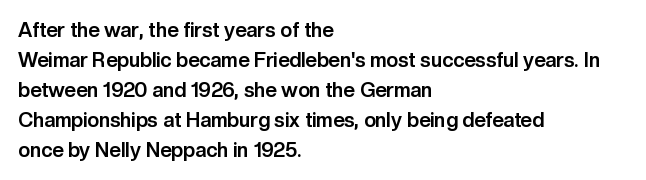
The image shows 20 px bold type, upright; set left-aligned, normal line spacing (1.5x), normal letter spacing, not underlined.
